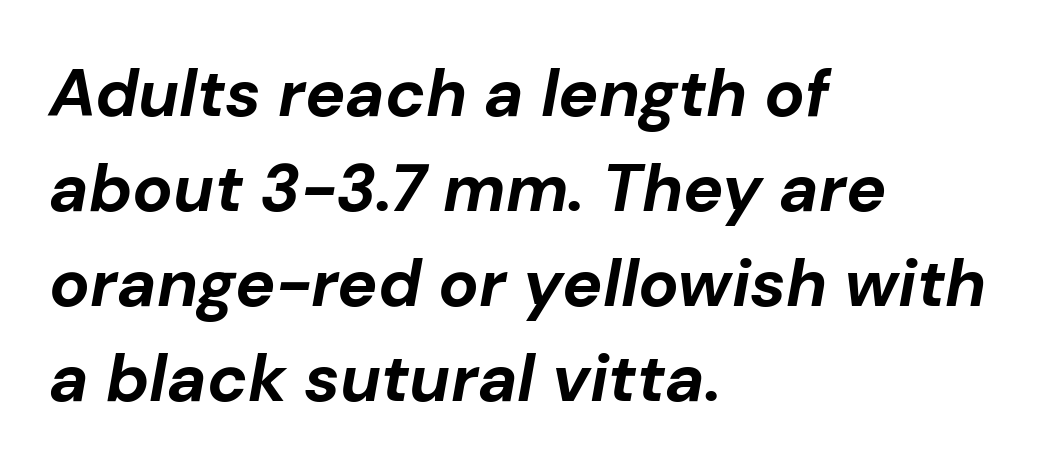
The image shows 67 px bold type, italic (leaning right); set left-aligned, normal line spacing (1.42x), normal letter spacing, not underlined; low stroke contrast and a medium x-height.
